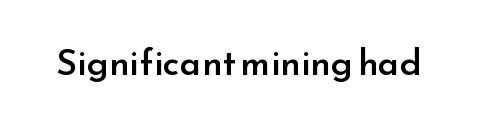
The image shows 36 px semibold sans-serif type, upright; set normal letter spacing, not underlined; low stroke contrast and a small x-height.
